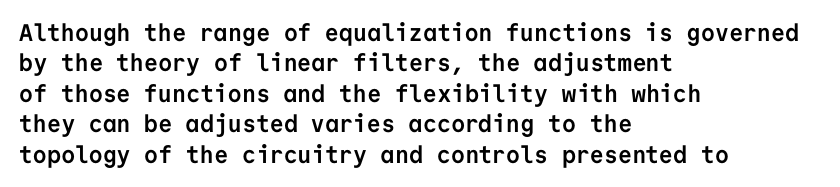
{"italic": "no", "bold": "yes", "underline": "no", "align": "left", "line_spacing": "normal", "line_spacing_ratio": 1.27, "letter_spacing": "normal", "letter_spacing_em": 0.0, "glyph_px": 24}
